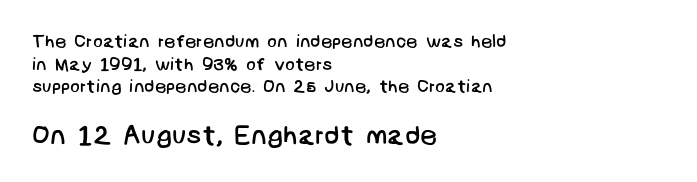
The image shows 27 px text type; set left-aligned, normal line spacing (1.26x), normal letter spacing, not underlined; the second (bottom) block is 1.5x larger.
